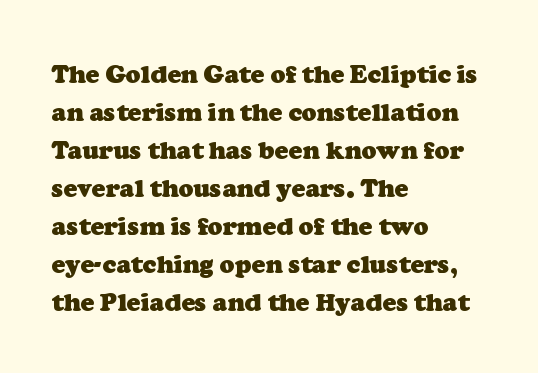
Q: Is the text bold? A: Yes.
Q: Is the text underlined? A: No.
Q: How is the paragraph aligned? A: Left-aligned.
Q: Is the spacing between letters normal or unusually wide? A: Normal.
Q: Is the spacing between lines tight, normal or loose? A: Normal.
